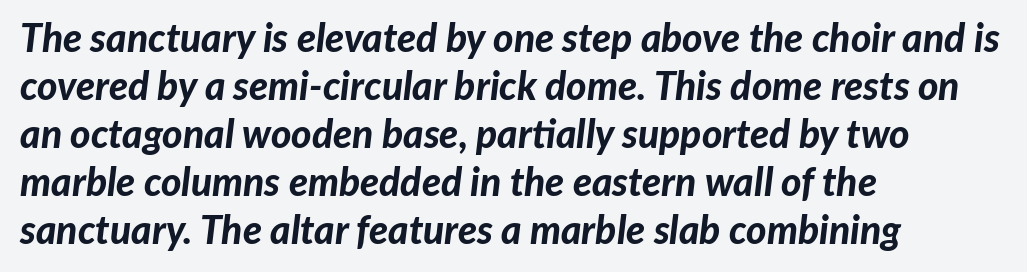
Q: Is the text bold? A: Yes.
Q: Is the text italic (slanted)? A: Yes, it leans right by about 7 degrees.
Q: Is the text underlined? A: No.
Q: How is the paragraph aligned? A: Left-aligned.
Q: Is the spacing between letters normal or unusually wide? A: Normal.
Q: Width (condensed, normal, or wide)? A: Normal.
Q: Stroke contrast? A: Low.
Q: x-height? A: Medium.
Q: Monospaced? A: No.
